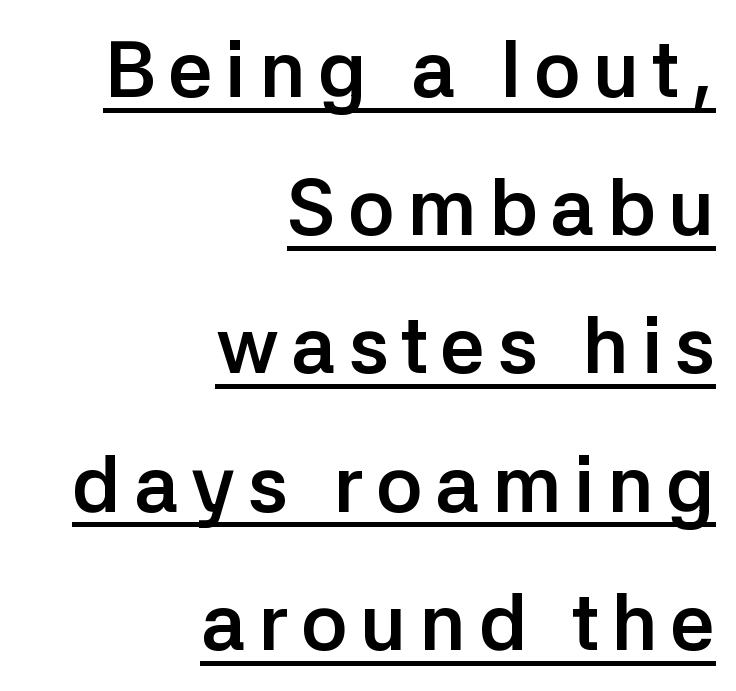
{"serif": "no", "italic": "no", "bold": "yes", "weight": "semibold", "width": "normal", "stroke_contrast": "low", "x_height": "medium", "monospaced": "no", "underline": "yes", "align": "right", "line_spacing_ratio": 1.75, "glyph_px": 79}
